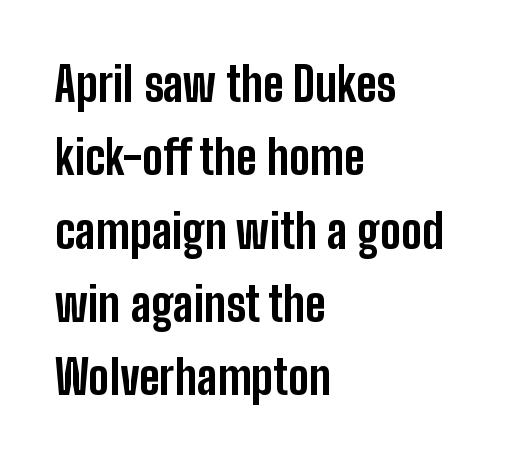
{"serif": "no", "italic": "no", "bold": "yes", "weight": "bold", "width": "condensed", "stroke_contrast": "low", "x_height": "medium", "monospaced": "no", "underline": "no", "align": "left", "line_spacing": "normal", "line_spacing_ratio": 1.56, "letter_spacing": "normal", "letter_spacing_em": 0.0, "glyph_px": 47}
